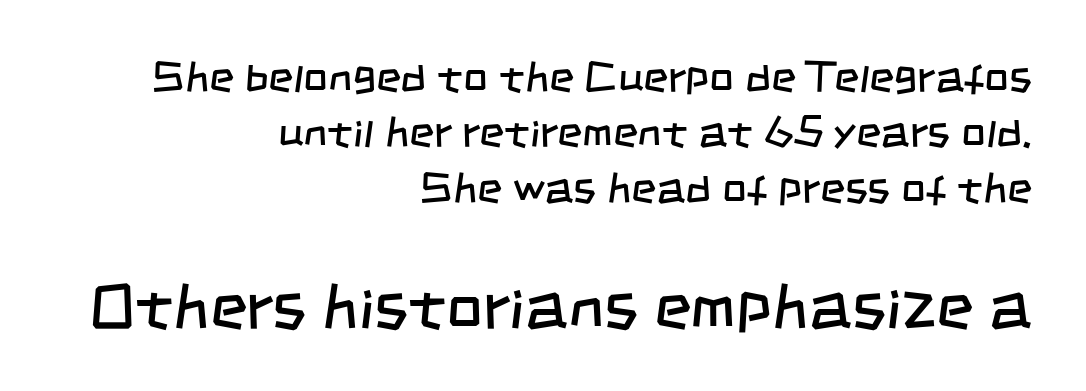
The image shows 64 px regular-weight, condensed sans-serif type; set right-aligned, normal line spacing (1.29x), normal letter spacing, not underlined; the second (bottom) block is 1.49x larger; low stroke contrast and a large x-height.
